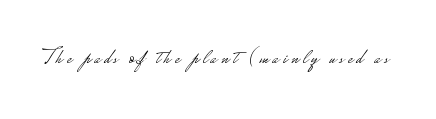
The image shows 21 px text type; set not underlined.
